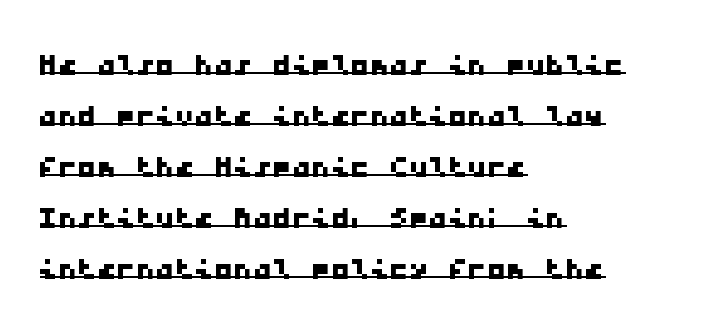
The image shows 39 px wide sans-serif type, monospaced; set left-aligned, normal line spacing (1.31x), normal letter spacing, underlined; low stroke contrast and a medium x-height.
